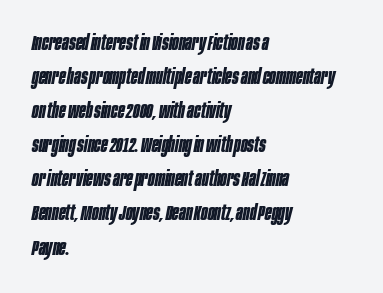
Q: Is the text bold? A: Yes.
Q: Is the text italic (slanted)? A: Yes, it leans right by about 10 degrees.
Q: Is the text underlined? A: No.
Q: How is the paragraph aligned? A: Left-aligned.
Q: Is the spacing between letters normal or unusually wide? A: Normal.
Q: Is the spacing between lines tight, normal or loose? A: Normal.
